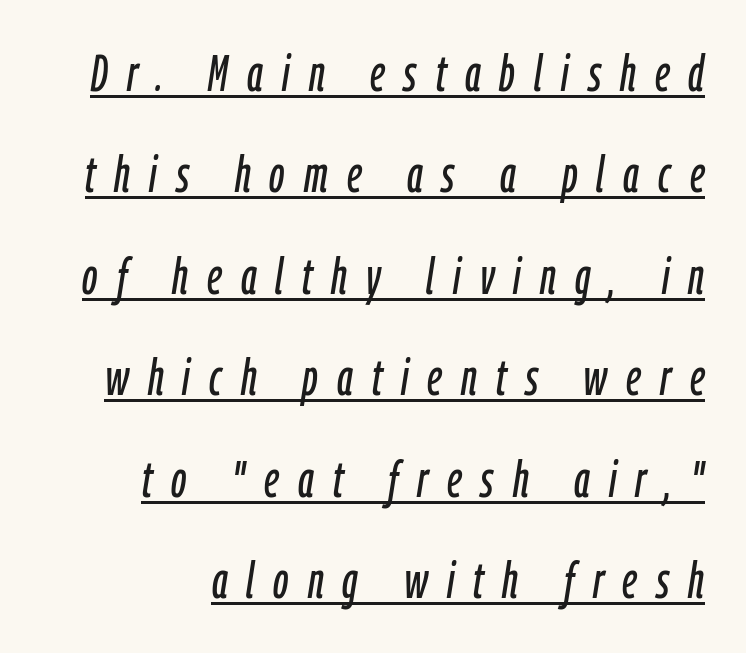
Q: Is the text italic (slanted)? A: Yes, it leans right by about 9 degrees.
Q: Is the text underlined? A: Yes.
Q: How is the paragraph aligned? A: Right-aligned.
Q: Is the spacing between letters normal or unusually wide? A: Unusually wide.
Q: Is the spacing between lines tight, normal or loose? A: Loose.
Q: Width (condensed, normal, or wide)? A: Condensed.
Q: Stroke contrast? A: Low.
Q: x-height? A: Medium.
Q: Monospaced? A: No.
